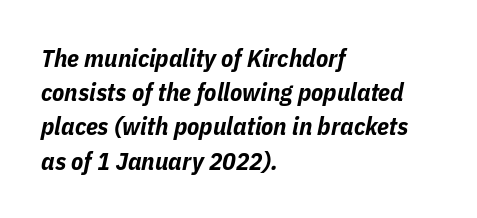
The image shows 25 px bold type, italic (leaning right); set left-aligned, normal line spacing (1.37x), normal letter spacing, not underlined.
